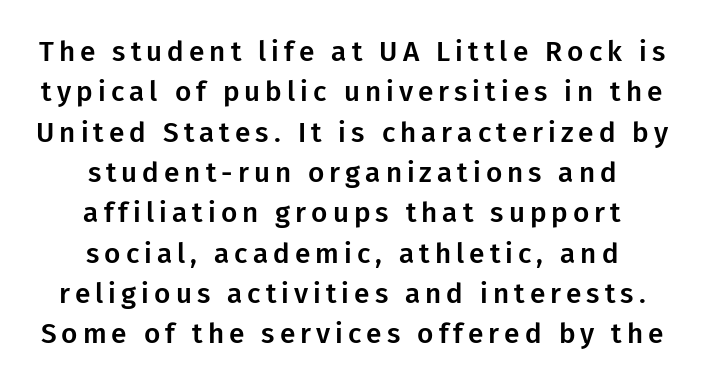
Q: Is the text italic (slanted)? A: No, it is upright.
Q: Is the typeface a serif or a sans-serif typeface? A: Sans-serif.
Q: Is the text underlined? A: No.
Q: How is the paragraph aligned? A: Centered.
Q: Is the spacing between lines tight, normal or loose? A: Normal.
Q: Width (condensed, normal, or wide)? A: Normal.
Q: Stroke contrast? A: Low.
Q: x-height? A: Medium.
Q: Monospaced? A: No.
